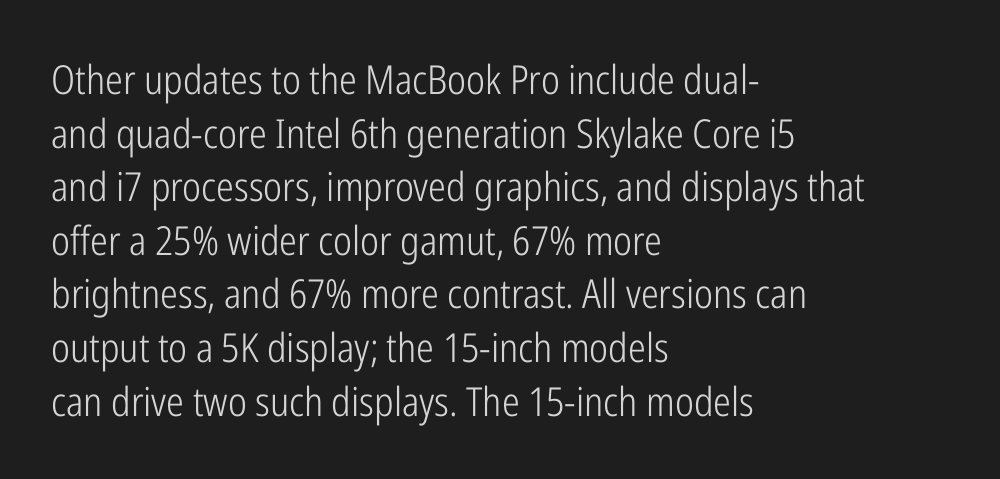
Q: Is the text bold? A: No.
Q: Is the text italic (slanted)? A: No, it is upright.
Q: Is the typeface a serif or a sans-serif typeface? A: Sans-serif.
Q: Is the text underlined? A: No.
Q: How is the paragraph aligned? A: Left-aligned.
Q: Is the spacing between letters normal or unusually wide? A: Normal.
Q: Is the spacing between lines tight, normal or loose? A: Normal.
Q: Width (condensed, normal, or wide)? A: Condensed.
Q: Stroke contrast? A: Low.
Q: x-height? A: Medium.
Q: Monospaced? A: No.
